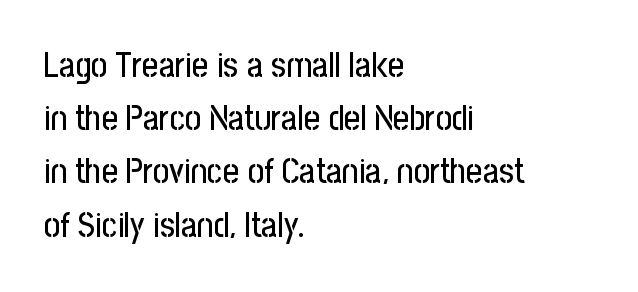
The image shows 35 px condensed sans-serif type, upright; set left-aligned, normal line spacing (1.52x), normal letter spacing, not underlined; low stroke contrast and a medium x-height.
